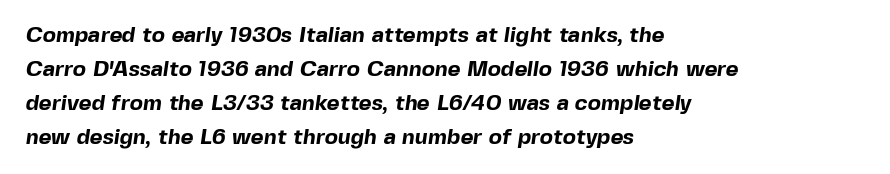
{"bold": "yes", "underline": "no", "align": "left", "line_spacing": "normal", "line_spacing_ratio": 1.54, "letter_spacing": "normal", "letter_spacing_em": 0.0, "glyph_px": 22}
